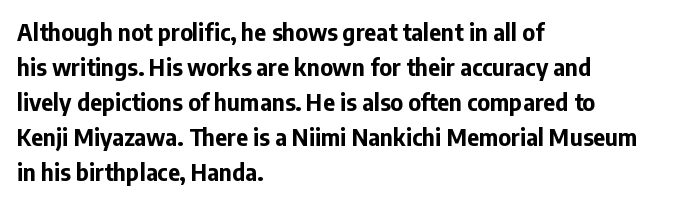
A normal amount of white space separates one row of letters from the next. The lines in this sample share a left origin and differ only in where they stop. Characters follow at the spacing the type designer built in. In terms of weight, the rendering is a true, heavy bold.
